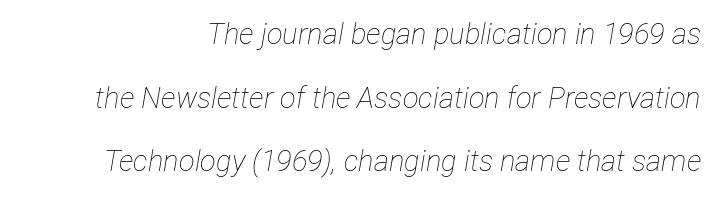
{"italic": "yes", "lean": "right", "slant_degrees": 12, "bold": "no", "weight": "thin", "width": "condensed", "stroke_contrast": "low", "x_height": "medium", "monospaced": "no", "underline": "no", "line_spacing": "loose", "line_spacing_ratio": 2.19, "letter_spacing": "normal", "letter_spacing_em": 0.0, "glyph_px": 29}
